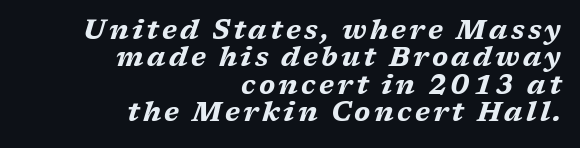
Right-aligned paragraph, ragged on the left. The glyphs look as if they've been sheared to an angle. Vertical spacing — tight. The face used here has the dense, thick strokes of a bold. The string is rendered with underlining switched off.
